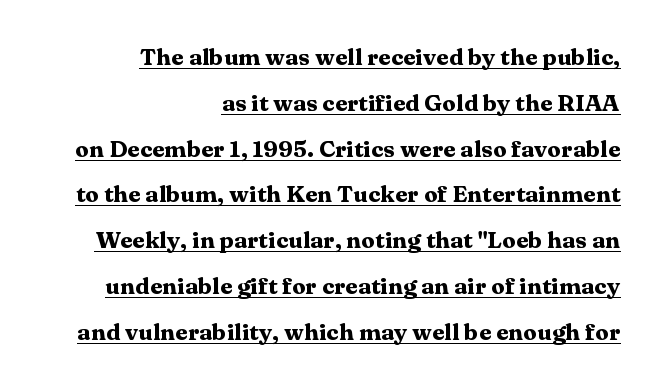
{"italic": "no", "bold": "yes", "underline": "yes", "align": "right", "line_spacing": "loose", "line_spacing_ratio": 1.99, "letter_spacing": "normal", "letter_spacing_em": 0.0, "glyph_px": 23}
